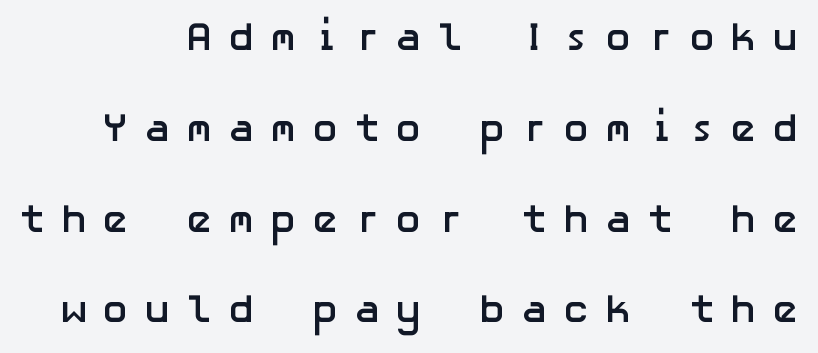
{"serif": "no", "italic": "no", "bold": "yes", "weight": "semibold", "width": "normal", "stroke_contrast": "low", "x_height": "medium", "underline": "no", "line_spacing": "loose", "line_spacing_ratio": 2.27, "letter_spacing": "wide", "letter_spacing_em": 0.38, "glyph_px": 40}
